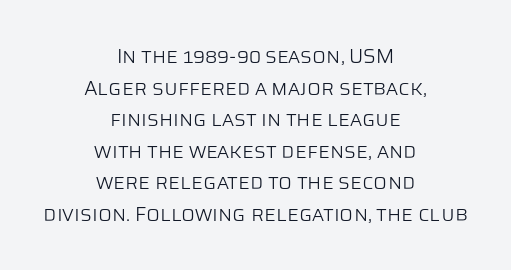
Quick note: not italic, upright. If you measured baseline to baseline, you'd find a middling distance. Weight: in the light-to-regular range. Line starts and ends both wander, symmetrically. Default kerning and tracking; the words read as compact shapes. Words float on clear page, feet unadorned.
